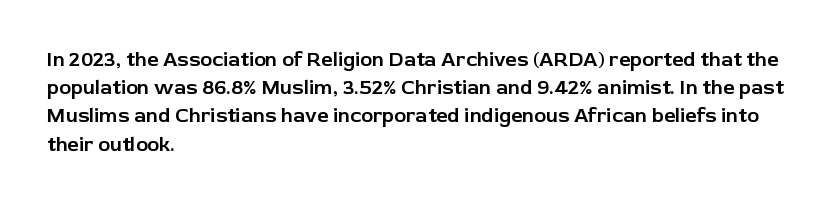
Quick note: interline space is typical. Layout note: lines flush left. The tracking reads as untouched default to a designer's eye. The passage shown is not underscored anywhere. The type sits square on the baseline with zero lean.
